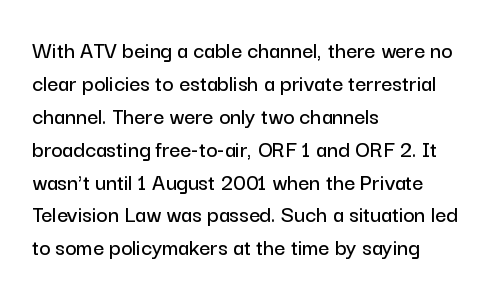
The type sits square on the baseline with zero lean. Students, observe: this is what conventionally led text looks like. Notice how the passage keeps a crisp vertical edge on the left only. Lines of text with bare space underneath.
